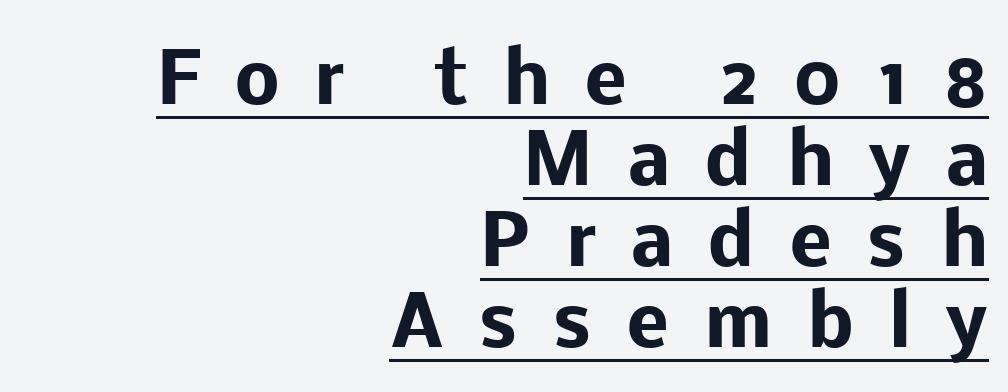
A roman cut, with each character standing at attention. Leftover space on each line is placed entirely before the opening word. Somebody hit Ctrl+U on this one — the words are underlined. The passage shown is typed in a proportional face where columns would drift. Nothing sits at the stroke ends, so this counts as sans-serif.
